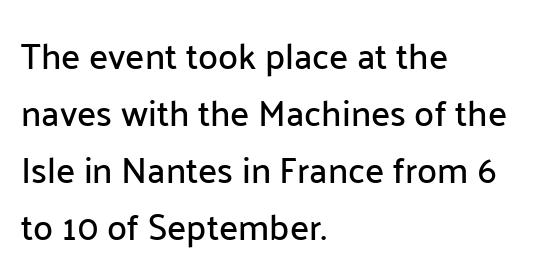
The image shows 36 px sans-serif type, upright; set left-aligned, normal line spacing (1.58x), normal letter spacing, not underlined; low stroke contrast and a medium x-height.
